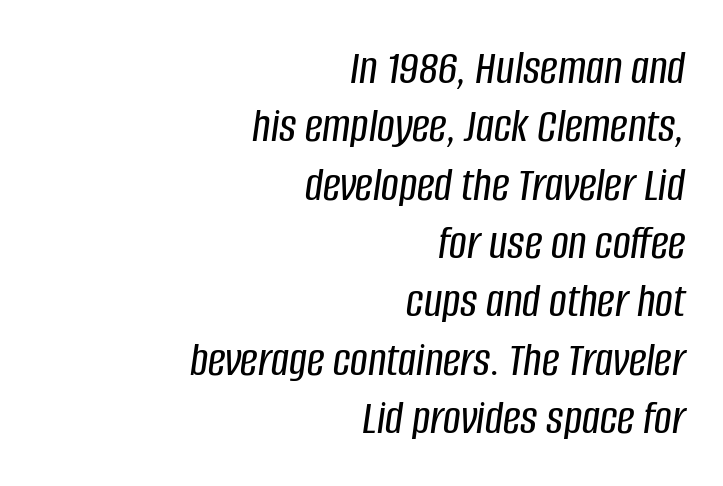
The image shows 49 px condensed type, italic (leaning right); set right-aligned, line spacing 1.19x, normal letter spacing, not underlined; low stroke contrast and a large x-height.
